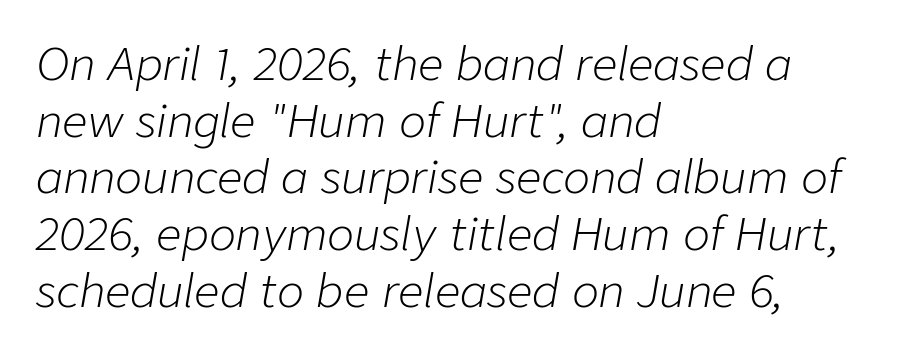
{"italic": "yes", "lean": "right", "slant_degrees": 9, "bold": "no", "weight": "light", "width": "normal", "stroke_contrast": "low", "x_height": "medium", "monospaced": "no", "underline": "no", "align": "left", "line_spacing": "normal", "line_spacing_ratio": 1.26, "letter_spacing": "normal", "letter_spacing_em": 0.0, "glyph_px": 45}
